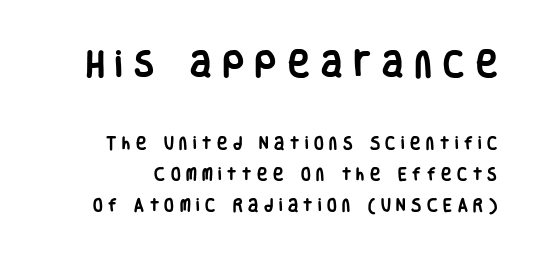
Q: Is the text bold? A: Yes.
Q: Is the text italic (slanted)? A: No, it is upright.
Q: Is the typeface a serif or a sans-serif typeface? A: Sans-serif.
Q: Is the text underlined? A: No.
Q: Is the spacing between letters normal or unusually wide? A: Unusually wide.
Q: Is the spacing between lines tight, normal or loose? A: Loose.
Q: Which block of text is set in a larger size, the first (top) or the second (bottom)? A: The first (top) one.
Q: Width (condensed, normal, or wide)? A: Condensed.
Q: Stroke contrast? A: Low.
Q: x-height? A: Large.
Q: Monospaced? A: No.
